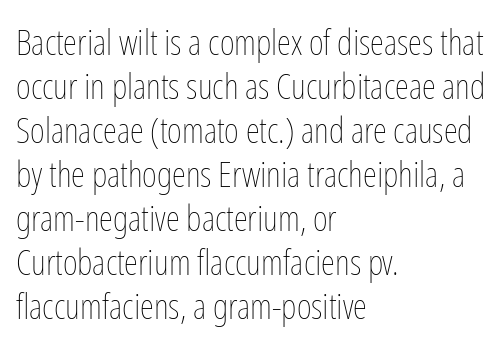
{"italic": "no", "bold": "no", "weight": "thin", "width": "condensed", "stroke_contrast": "low", "x_height": "medium", "monospaced": "no", "underline": "no", "align": "left", "line_spacing_ratio": 1.22, "letter_spacing": "normal", "letter_spacing_em": 0.0, "glyph_px": 36}
